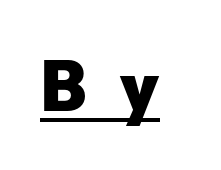
{"serif": "no", "italic": "no", "bold": "yes", "weight": "heavy", "width": "normal", "stroke_contrast": "low", "x_height": "medium", "monospaced": "no", "underline": "yes", "letter_spacing": "wide", "letter_spacing_em": 0.47, "glyph_px": 71}
